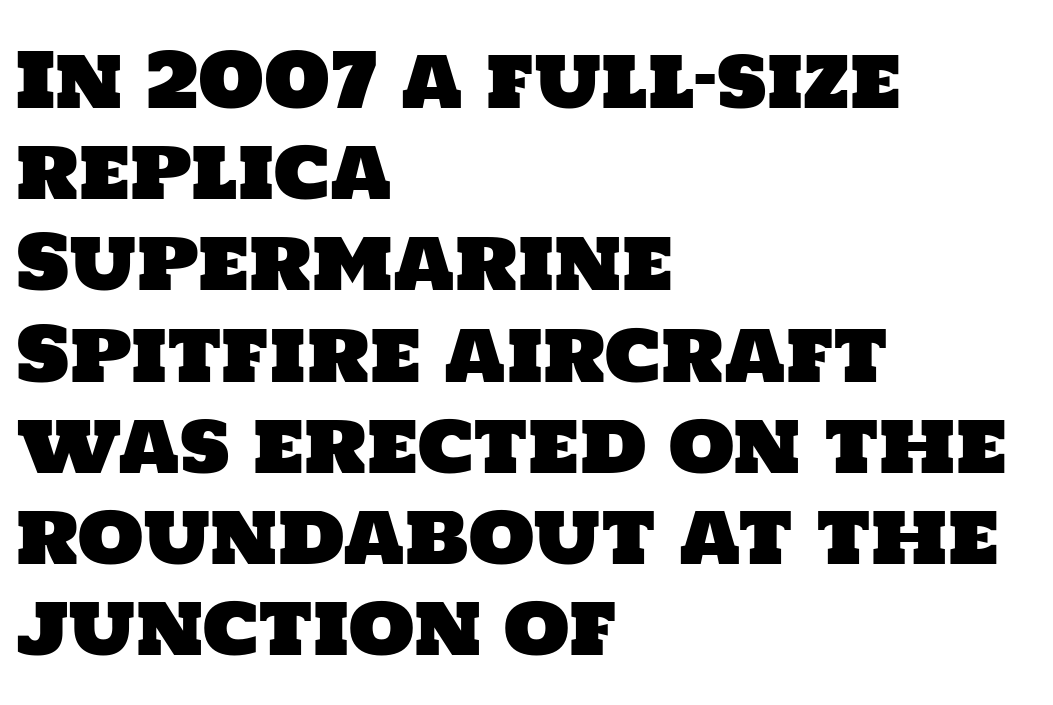
Q: Is the typeface a serif or a sans-serif typeface? A: Sans-serif.
Q: Is the text underlined? A: No.
Q: How is the paragraph aligned? A: Left-aligned.
Q: Is the spacing between letters normal or unusually wide? A: Normal.
Q: Width (condensed, normal, or wide)? A: Normal.
Q: Stroke contrast? A: Low.
Q: x-height? A: Large.
Q: Monospaced? A: No.
